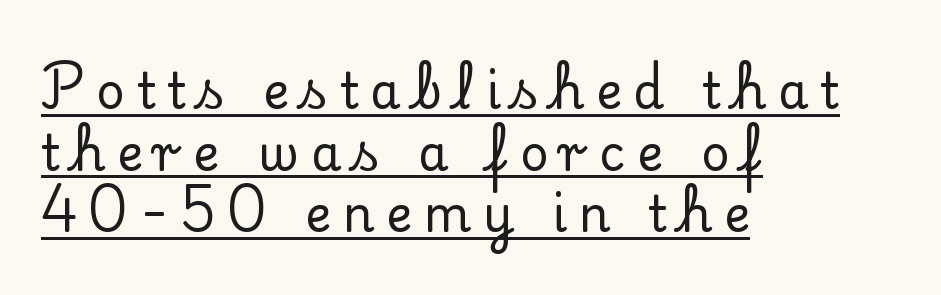
{"serif": "yes", "italic": "no", "width": "normal", "stroke_contrast": "low", "x_height": "small", "monospaced": "no", "underline": "yes", "align": "left", "line_spacing": "normal", "line_spacing_ratio": 1.26, "letter_spacing": "wide", "letter_spacing_em": 0.24, "glyph_px": 49}
